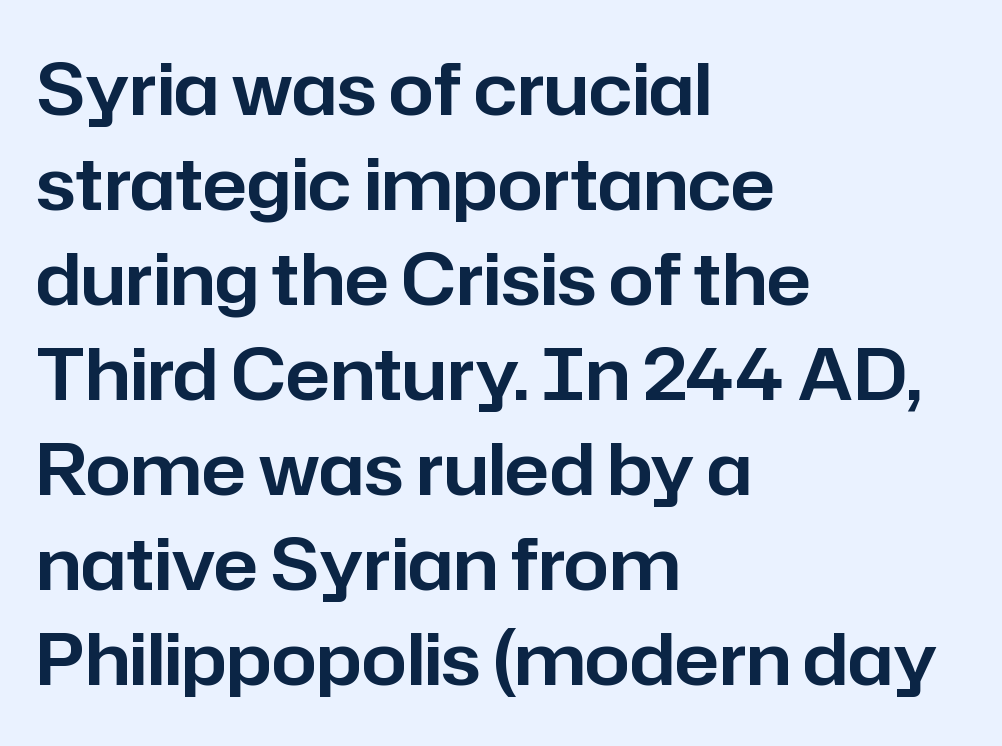
Notice how the stems are strictly vertical — no italics here. Each letter keeps its own natural width here, so spacing adapts to shape. Alignment: flush left. The designer went with a sans here, leaving each stem footless. No extra tracking has been applied to these lines.
